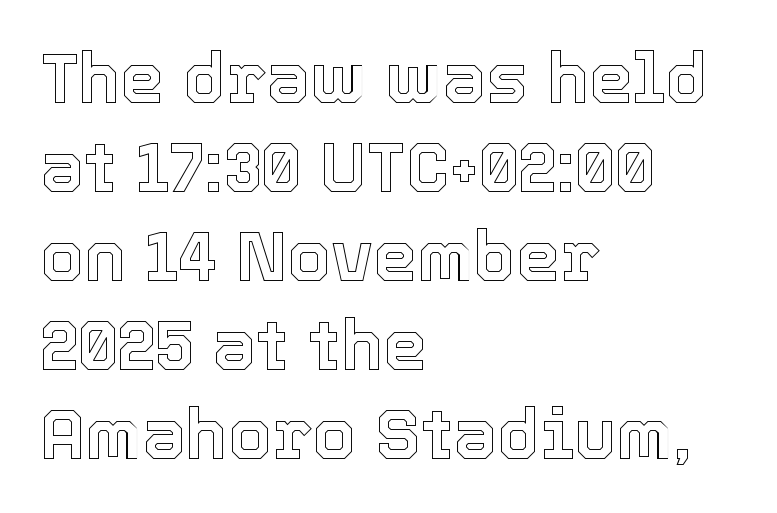
Q: Is the text italic (slanted)? A: No, it is upright.
Q: Is the text underlined? A: No.
Q: How is the paragraph aligned? A: Left-aligned.
Q: Is the spacing between letters normal or unusually wide? A: Normal.
Q: Is the spacing between lines tight, normal or loose? A: Normal.
Q: Width (condensed, normal, or wide)? A: Normal.
Q: x-height? A: Medium.
Q: Monospaced? A: No.
